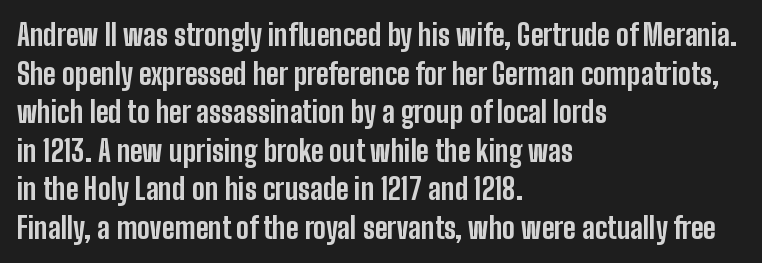
{"serif": "no", "italic": "no", "bold": "yes", "weight": "bold", "width": "condensed", "stroke_contrast": "low", "x_height": "medium", "monospaced": "no", "underline": "no", "align": "left", "line_spacing": "normal", "line_spacing_ratio": 1.33, "letter_spacing": "normal", "letter_spacing_em": 0.0, "glyph_px": 29}
